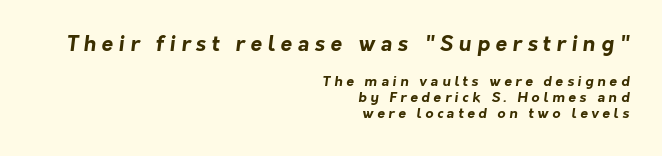
{"bold": "yes", "underline": "no", "align": "right", "line_spacing": "tight", "line_spacing_ratio": 1.14, "letter_spacing": "wide", "letter_spacing_em": 0.26, "larger_block": "first", "size_ratio": 1.5, "glyph_px": 21}
